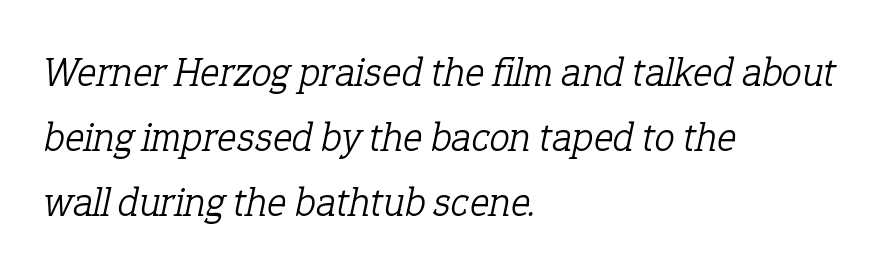
The image shows 41 px light serif type, italic (leaning right); set left-aligned, normal line spacing (1.59x), normal letter spacing, not underlined; low stroke contrast and a medium x-height.
